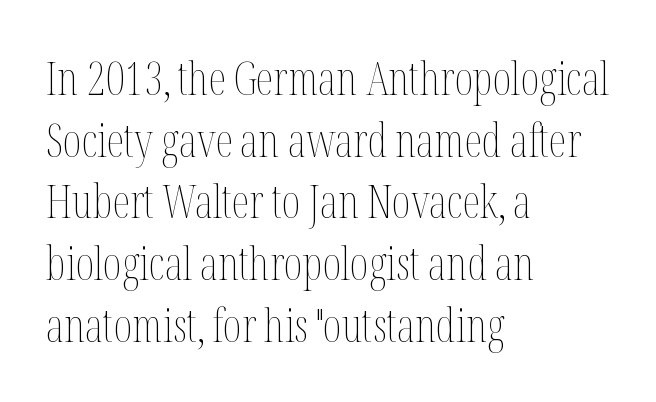
{"italic": "no", "bold": "no", "weight": "thin", "width": "condensed", "stroke_contrast": "medium", "x_height": "medium", "monospaced": "no", "underline": "no", "align": "left", "line_spacing": "normal", "line_spacing_ratio": 1.37, "letter_spacing": "normal", "letter_spacing_em": 0.0, "glyph_px": 45}
